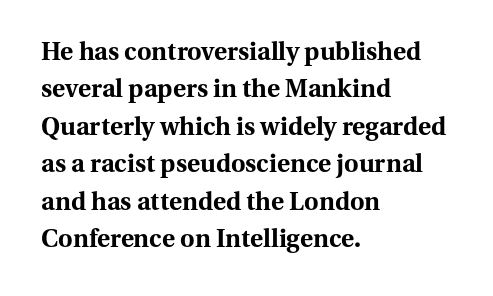
The image shows 25 px bold type, upright; set left-aligned, normal line spacing (1.5x), normal letter spacing, not underlined.
